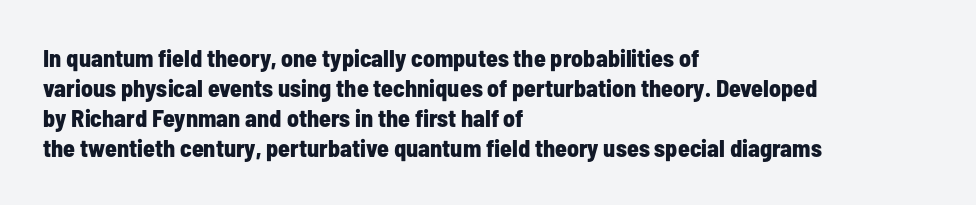
{"italic": "no", "bold": "yes", "underline": "no", "align": "left", "line_spacing": "normal", "line_spacing_ratio": 1.25, "letter_spacing": "normal", "letter_spacing_em": 0.0, "glyph_px": 24}
